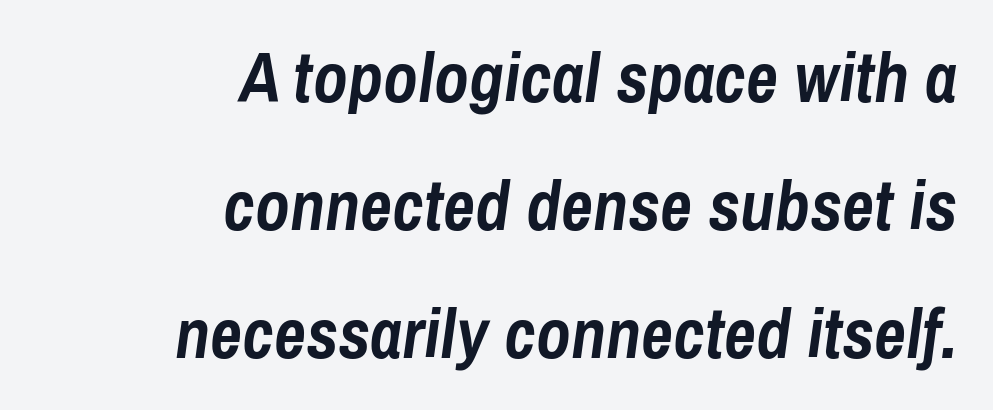
Unmarked baselines from the first word to the last. Letter spacing: default. These lines are set flush right with a ragged left edge. Pretty heavy lettering here — definitely bold.
